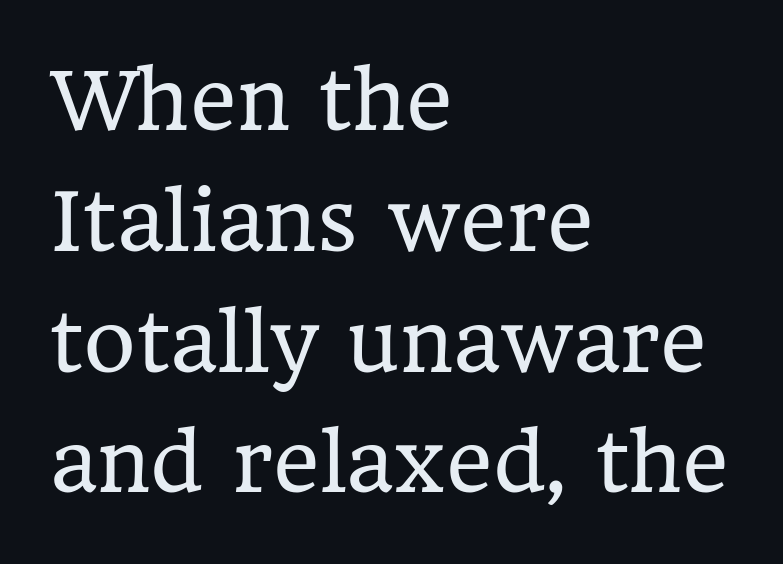
The image shows 80 px regular-weight serif type, upright; set left-aligned, normal line spacing (1.51x), normal letter spacing, not underlined; low stroke contrast and a medium x-height.
